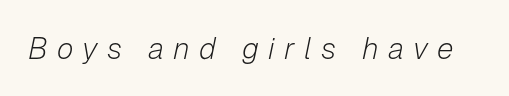
The font sits on the lighter half of the weight spectrum, regular included. The words here are not underlined. The whole block is typeset with a tilt. Each letter keeps its own natural width here, so spacing adapts to shape. Caption: expanded tracking, letters set apart.
